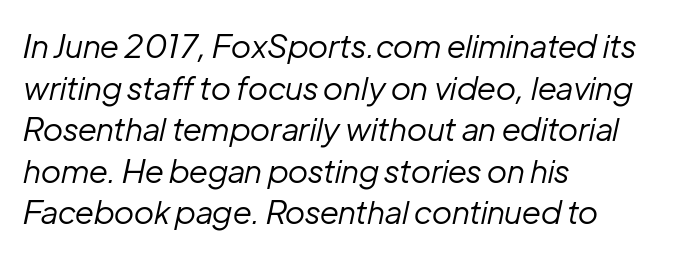
{"italic": "yes", "lean": "right", "slant_degrees": 12, "bold": "no", "weight": "regular", "width": "normal", "stroke_contrast": "low", "x_height": "medium", "monospaced": "no", "underline": "no", "align": "left", "line_spacing": "normal", "line_spacing_ratio": 1.3, "letter_spacing": "normal", "letter_spacing_em": 0.0, "glyph_px": 32}
